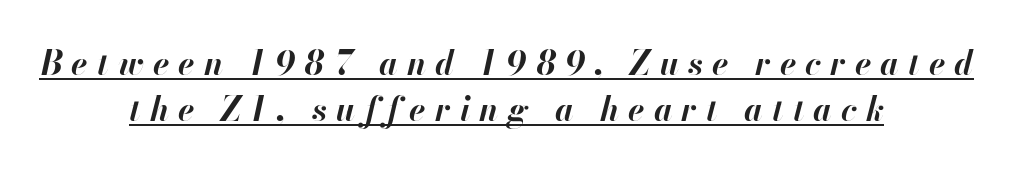
The image shows 33 px bold type, italic (leaning right); set centered, normal line spacing (1.4x), unusually wide letter spacing (+0.28 em), underlined; high stroke contrast and a small x-height.
